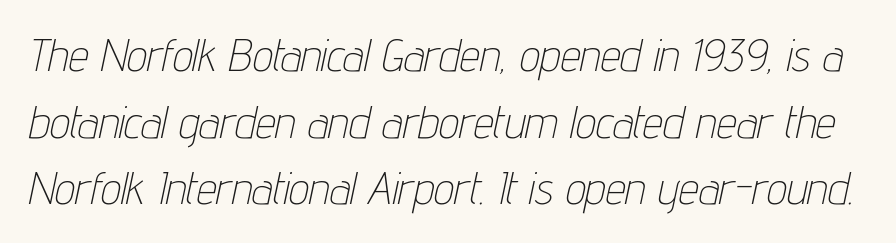
Q: Is the text bold? A: No.
Q: Is the text italic (slanted)? A: Yes, it leans right by about 12 degrees.
Q: Is the text underlined? A: No.
Q: Is the spacing between letters normal or unusually wide? A: Normal.
Q: Is the spacing between lines tight, normal or loose? A: Normal.
Q: Width (condensed, normal, or wide)? A: Condensed.
Q: Stroke contrast? A: Low.
Q: x-height? A: Medium.
Q: Monospaced? A: No.
